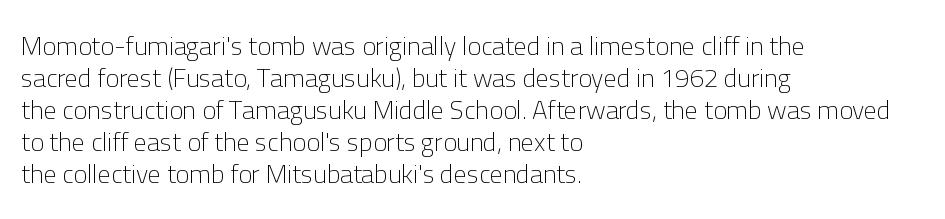
Q: Is the text bold? A: No.
Q: Is the text italic (slanted)? A: No, it is upright.
Q: Is the text underlined? A: No.
Q: How is the paragraph aligned? A: Left-aligned.
Q: Is the spacing between letters normal or unusually wide? A: Normal.
